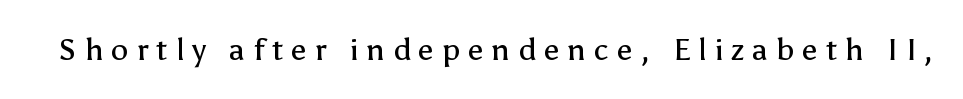
The image shows 31 px regular-weight sans-serif type, upright; set unusually wide letter spacing (+0.26 em), not underlined; low stroke contrast and a medium x-height.
